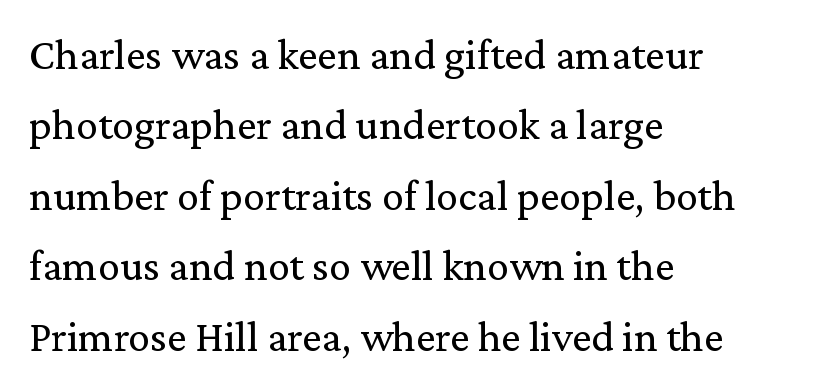
Q: Is the text bold? A: No.
Q: Is the text italic (slanted)? A: No, it is upright.
Q: Is the typeface a serif or a sans-serif typeface? A: Serif.
Q: Is the text underlined? A: No.
Q: How is the paragraph aligned? A: Left-aligned.
Q: Is the spacing between letters normal or unusually wide? A: Normal.
Q: Is the spacing between lines tight, normal or loose? A: Normal.
Q: Width (condensed, normal, or wide)? A: Normal.
Q: Stroke contrast? A: Low.
Q: x-height? A: Medium.
Q: Monospaced? A: No.
